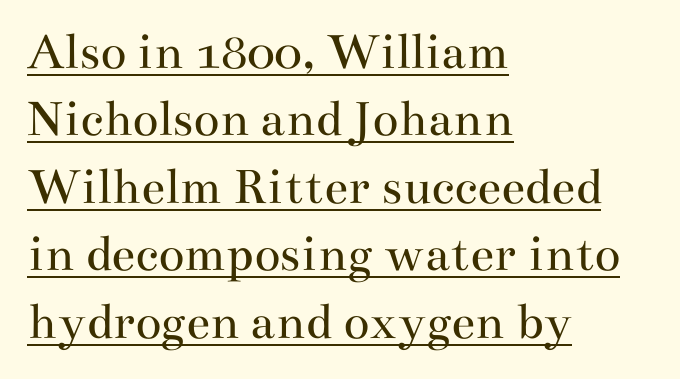
The image shows 54 px regular-weight, wide serif type, upright; set left-aligned, normal line spacing (1.25x), normal letter spacing, underlined; medium stroke contrast and a small x-height.
